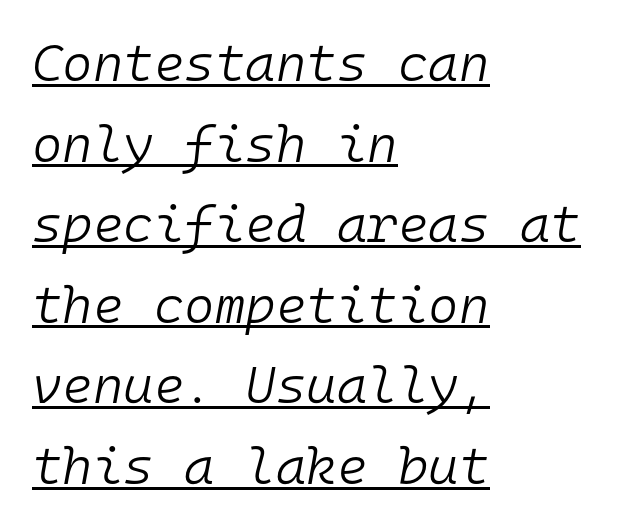
Letters have the restrained weight of plain body copy at most. Quick note: interline space is typical. Notice how the passage keeps a crisp vertical edge on the left only. No extra tracking has been applied to these lines. Is the type slanted? Yes — the strokes lean at a clear angle. Compared with undecorated copy, this sample adds a rule below the words.
